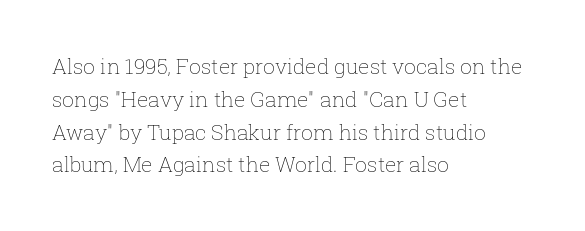
Upright lettering throughout. The rows are spaced the way most documents space them. These lines stack with their left ends in a neat column. The space beneath each line is pristine and unruled. This sample uses plain, unmodified letter spacing. Stem width sits at or under what a default text font uses.
